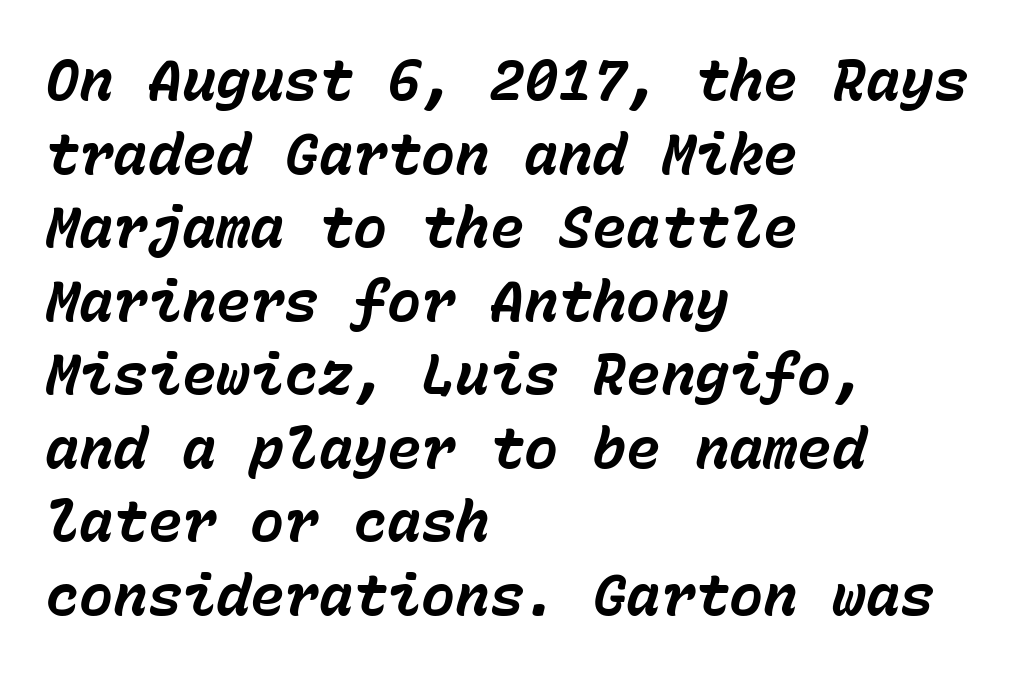
Visually the block forms a straight wall on the left and a jagged coastline on the right. The text carries the slant typical of an italic or oblique font. Regarding leading, the lines here are spaced in the standard way. You could call the tracking neutral — neither tight nor loose. These words are printed bold, with thick strokes throughout. Is this a fixed-width face? Yes — each glyph sits in an identical cell.
